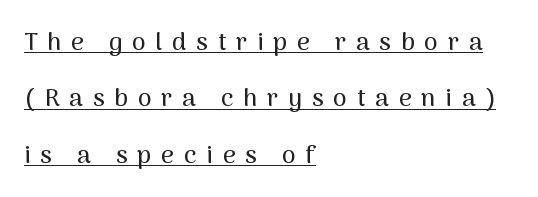
The image shows 25 px text type, upright; set left-aligned, loose line spacing (2.26x), unusually wide letter spacing (+0.39 em), underlined.
